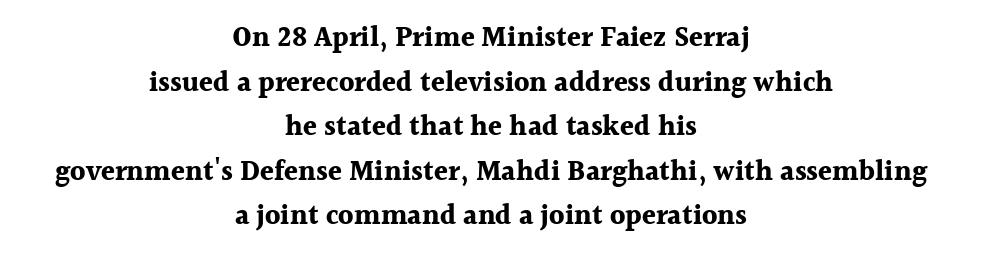
Strong, thick strokes mark this as bold type. The letters stand straight up with perfectly vertical stems. Characters follow at the spacing the type designer built in. In CSS terms this would be text-align: center. Descenders are the only things crossing below the line.
